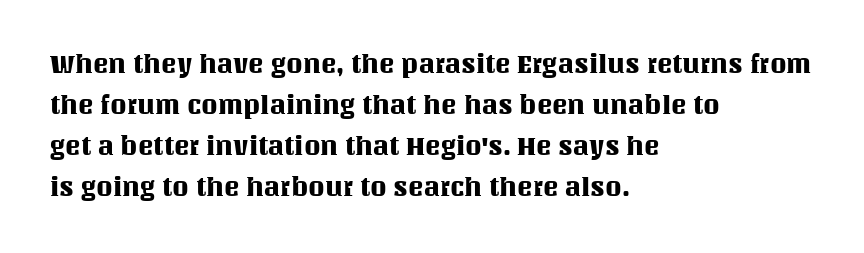
Q: Is the text italic (slanted)? A: No, it is upright.
Q: Is the text underlined? A: No.
Q: How is the paragraph aligned? A: Left-aligned.
Q: Is the spacing between letters normal or unusually wide? A: Normal.
Q: Is the spacing between lines tight, normal or loose? A: Normal.
